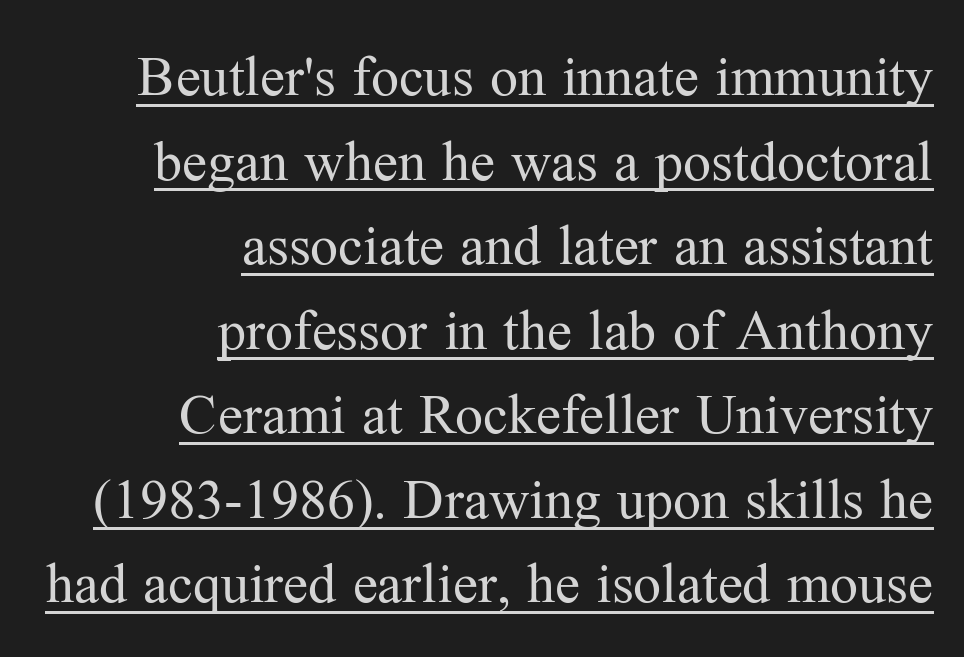
These lines keep a tight, regular rhythm from letter to letter. Honestly, the underline is the first thing you notice here. Each letter keeps its own natural width here, so spacing adapts to shape. The rendering anchors every line to the right-hand side.
